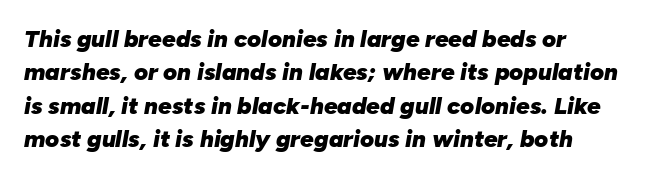
{"italic": "yes", "lean": "right", "slant_degrees": 10, "bold": "yes", "underline": "no", "align": "left", "line_spacing": "normal", "line_spacing_ratio": 1.39, "letter_spacing": "normal", "letter_spacing_em": 0.0, "glyph_px": 24}
